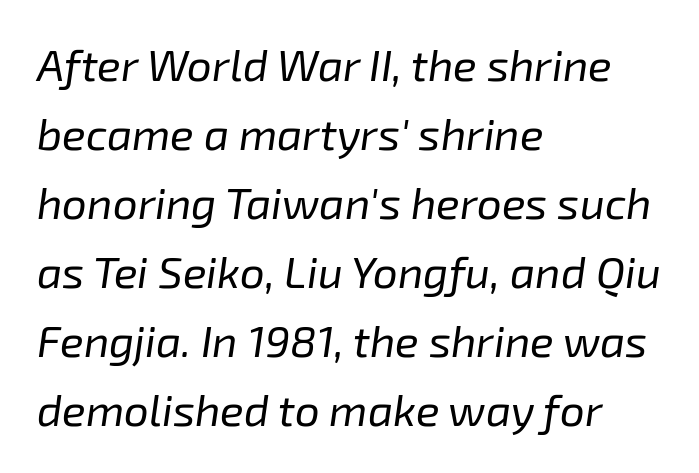
Q: Is the text bold? A: No.
Q: Is the text italic (slanted)? A: Yes, it leans right by about 8 degrees.
Q: Is the text underlined? A: No.
Q: How is the paragraph aligned? A: Left-aligned.
Q: Is the spacing between letters normal or unusually wide? A: Normal.
Q: Is the spacing between lines tight, normal or loose? A: Normal.
Q: Width (condensed, normal, or wide)? A: Normal.
Q: Stroke contrast? A: Low.
Q: x-height? A: Medium.
Q: Monospaced? A: No.
